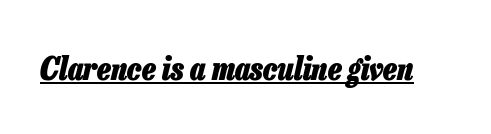
Q: Is the text bold? A: Yes.
Q: Is the text italic (slanted)? A: Yes, it leans right by about 13 degrees.
Q: Is the text underlined? A: Yes.
Q: Is the spacing between letters normal or unusually wide? A: Normal.
Q: Width (condensed, normal, or wide)? A: Condensed.
Q: Stroke contrast? A: Low.
Q: x-height? A: Medium.
Q: Monospaced? A: No.
